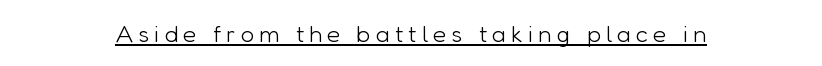
The image shows 24 px text type, upright; set unusually wide letter spacing (+0.21 em), underlined.
